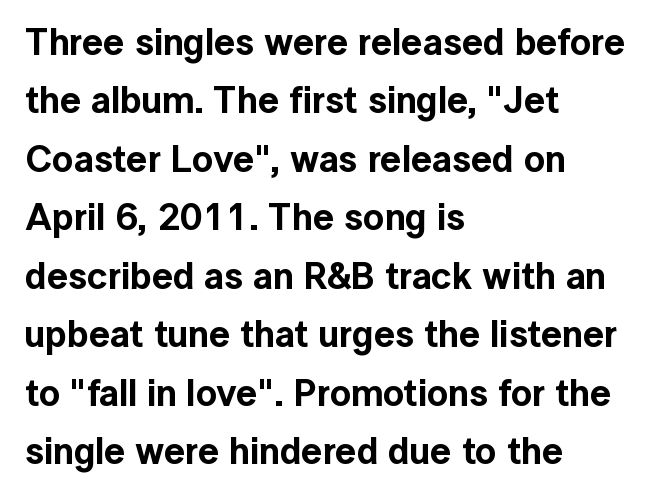
Q: Is the text italic (slanted)? A: No, it is upright.
Q: Is the typeface a serif or a sans-serif typeface? A: Sans-serif.
Q: Is the text underlined? A: No.
Q: How is the paragraph aligned? A: Left-aligned.
Q: Is the spacing between letters normal or unusually wide? A: Normal.
Q: Is the spacing between lines tight, normal or loose? A: Normal.
Q: Width (condensed, normal, or wide)? A: Normal.
Q: x-height? A: Medium.
Q: Monospaced? A: No.
